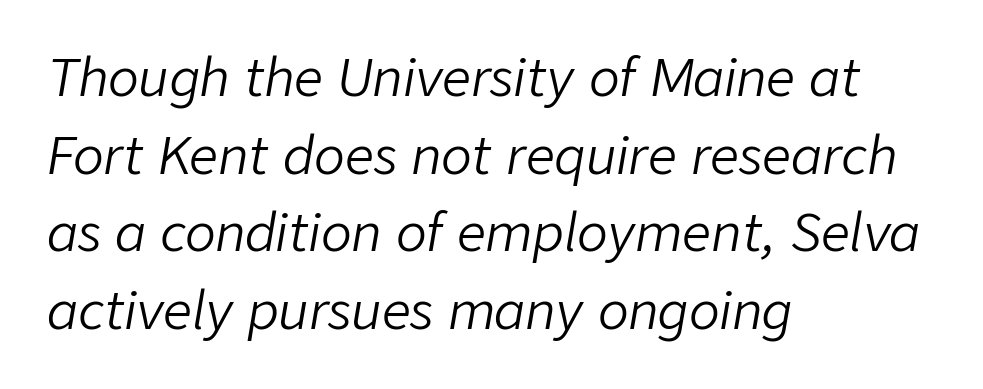
The image shows 51 px light type, italic (leaning right); set left-aligned, normal line spacing (1.52x), normal letter spacing, not underlined; low stroke contrast and a medium x-height.
